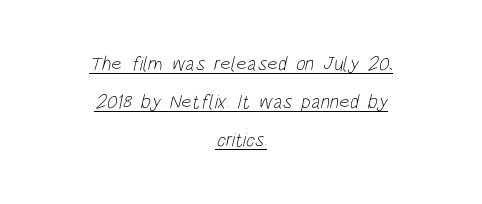
Q: Is the text bold? A: No.
Q: Is the text underlined? A: Yes.
Q: How is the paragraph aligned? A: Centered.
Q: Is the spacing between letters normal or unusually wide? A: Normal.
Q: Is the spacing between lines tight, normal or loose? A: Loose.
